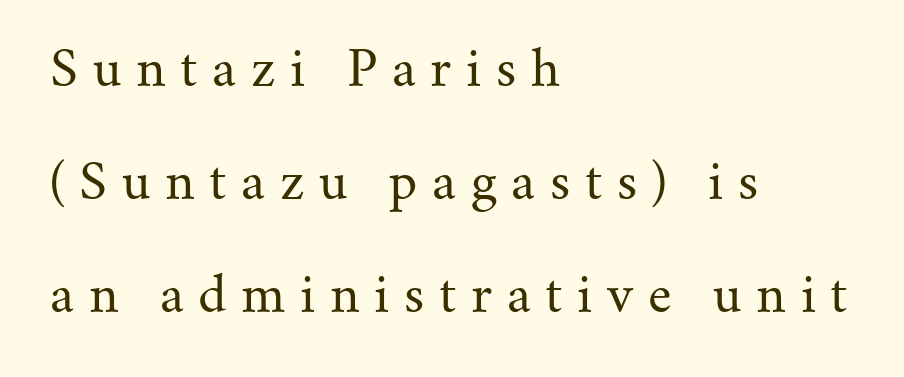
{"serif": "yes", "italic": "no", "bold": "no", "weight": "regular", "width": "normal", "stroke_contrast": "medium", "x_height": "small", "monospaced": "no", "underline": "no", "align": "left", "line_spacing": "loose", "line_spacing_ratio": 2.31, "letter_spacing": "wide", "letter_spacing_em": 0.3, "glyph_px": 49}
